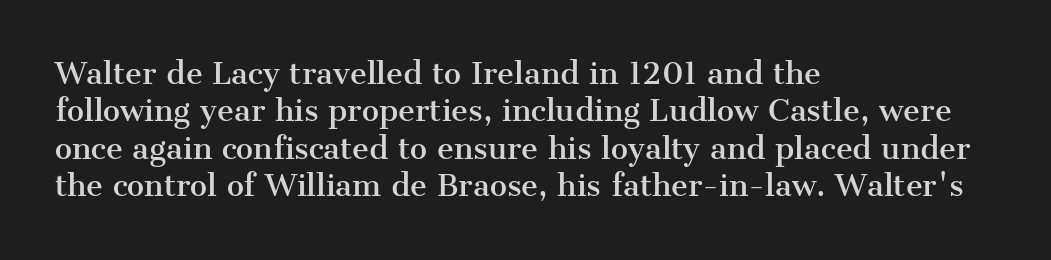
The image shows 29 px serif type, upright; set left-aligned, normal line spacing (1.29x), normal letter spacing, not underlined; medium stroke contrast and a medium x-height.
